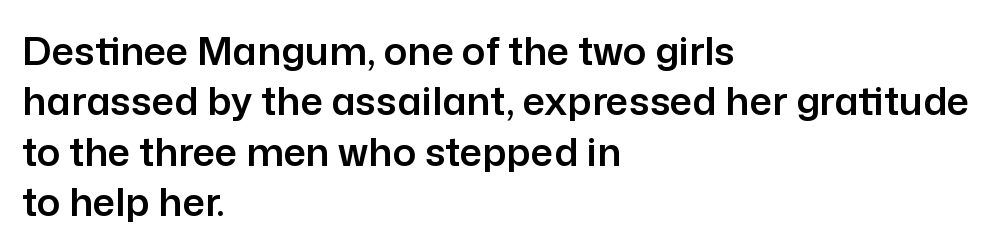
The passage shown is not underscored anywhere. These lines are rendered in a variable-pitch font. Letterform terminals end flat and unadorned throughout the passage. Line beginnings align vertically; line endings do not. You could call the tracking neutral — neither tight nor loose.
